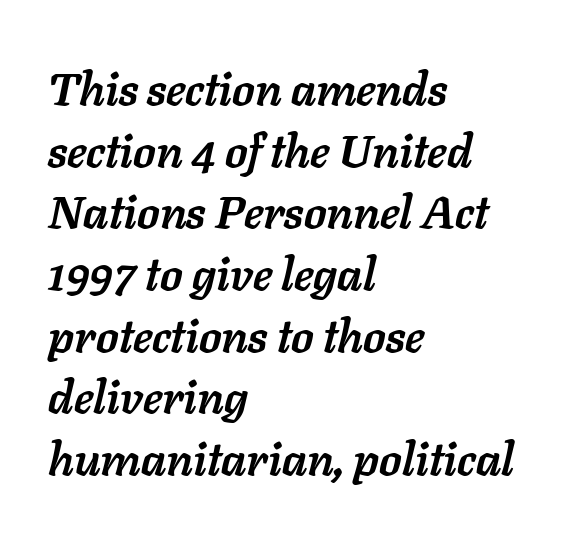
{"italic": "yes", "lean": "right", "slant_degrees": 11, "bold": "yes", "weight": "semibold", "width": "normal", "stroke_contrast": "low", "x_height": "medium", "monospaced": "no", "underline": "no", "align": "left", "line_spacing": "normal", "line_spacing_ratio": 1.34, "letter_spacing": "normal", "letter_spacing_em": 0.0, "glyph_px": 46}
